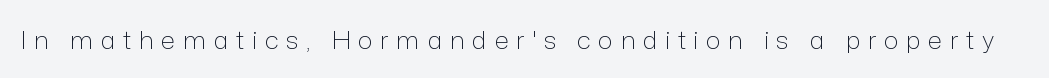
{"italic": "no", "bold": "no", "underline": "no", "letter_spacing": "wide", "letter_spacing_em": 0.3, "glyph_px": 25}
